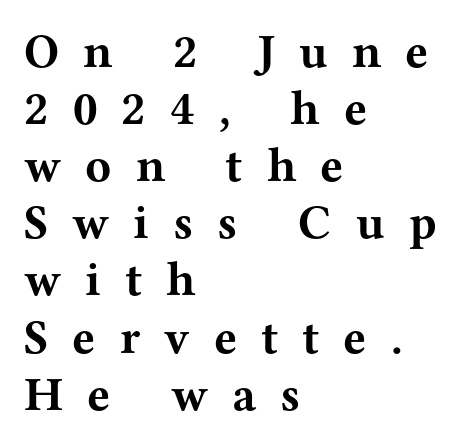
The image shows 48 px bold, wide serif type, upright; set left-aligned, line spacing 1.19x, unusually wide letter spacing (+0.5 em), not underlined; medium stroke contrast and a medium x-height.
